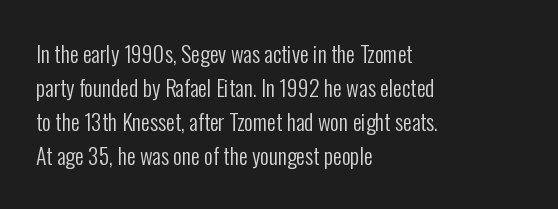
The image shows 22 px text type, upright; set left-aligned, normal line spacing (1.55x), normal letter spacing, not underlined.
